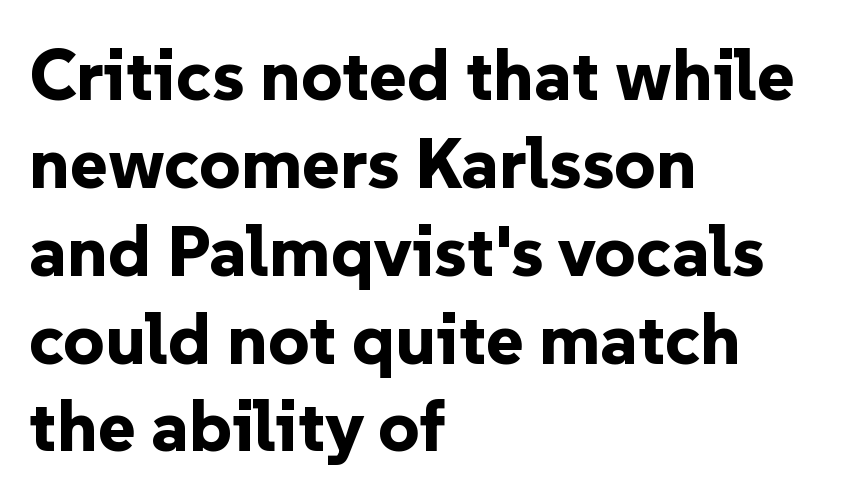
The image shows 72 px bold sans-serif type, upright; set left-aligned, line spacing 1.22x, normal letter spacing, not underlined; low stroke contrast and a medium x-height.
